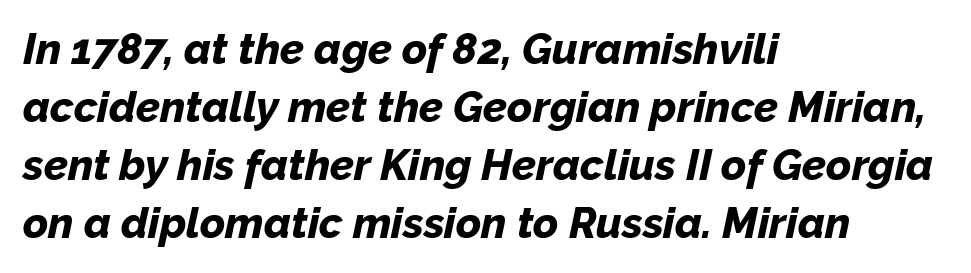
This rendering features lettering with no underline. Vertical spacing — default. The font's italic variant was chosen for this text. Honestly, the letter spacing is just normal — you wouldn't notice it. A typesetter would call this proportional, since set widths differ per character. Thick stems and heavy bowls — unmistakably bold.
